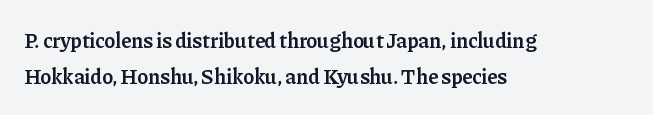
Q: Is the text bold? A: Semi-bold.
Q: Is the text italic (slanted)? A: No, it is upright.
Q: Is the text underlined? A: No.
Q: How is the paragraph aligned? A: Left-aligned.
Q: Is the spacing between letters normal or unusually wide? A: Normal.
